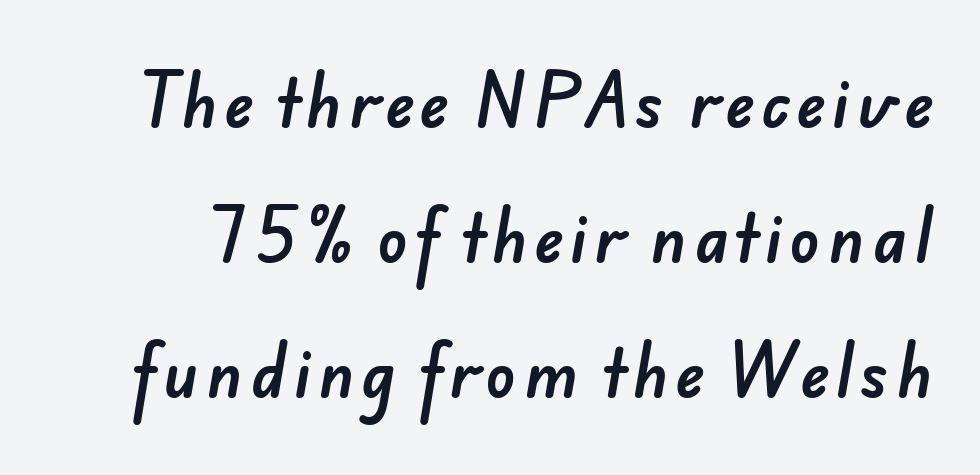
{"serif": "no", "width": "normal", "stroke_contrast": "low", "x_height": "small", "monospaced": "no", "underline": "no", "line_spacing": "loose", "line_spacing_ratio": 2.18, "glyph_px": 62}
